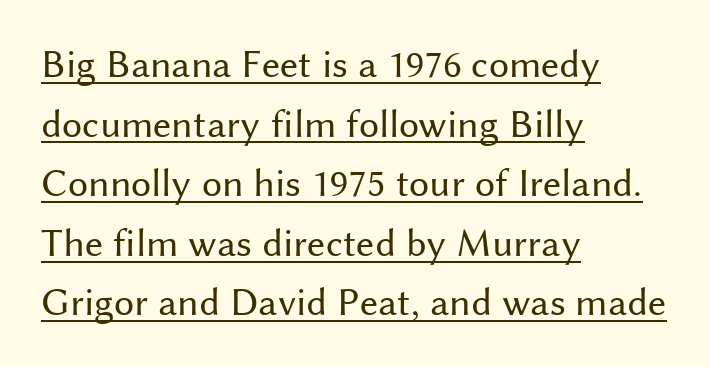
{"serif": "no", "italic": "no", "bold": "no", "weight": "regular", "width": "normal", "stroke_contrast": "medium", "x_height": "medium", "monospaced": "no", "underline": "yes", "align": "left", "line_spacing": "normal", "line_spacing_ratio": 1.49, "letter_spacing": "normal", "letter_spacing_em": 0.0, "glyph_px": 40}
